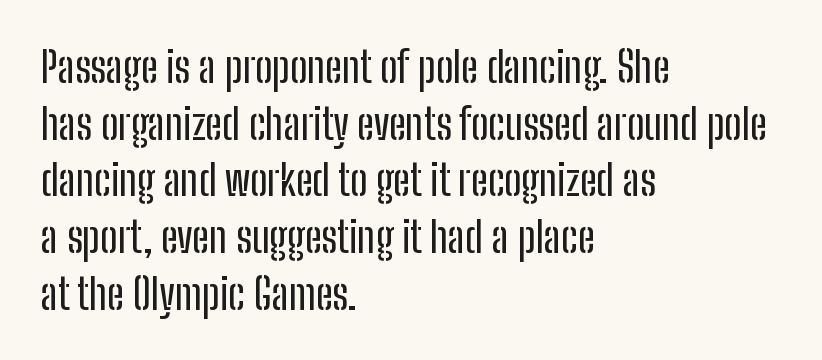
{"serif": "no", "italic": "no", "width": "condensed", "stroke_contrast": "low", "x_height": "medium", "monospaced": "no", "underline": "no", "align": "left", "line_spacing": "normal", "line_spacing_ratio": 1.35, "letter_spacing": "normal", "letter_spacing_em": 0.0, "glyph_px": 42}
